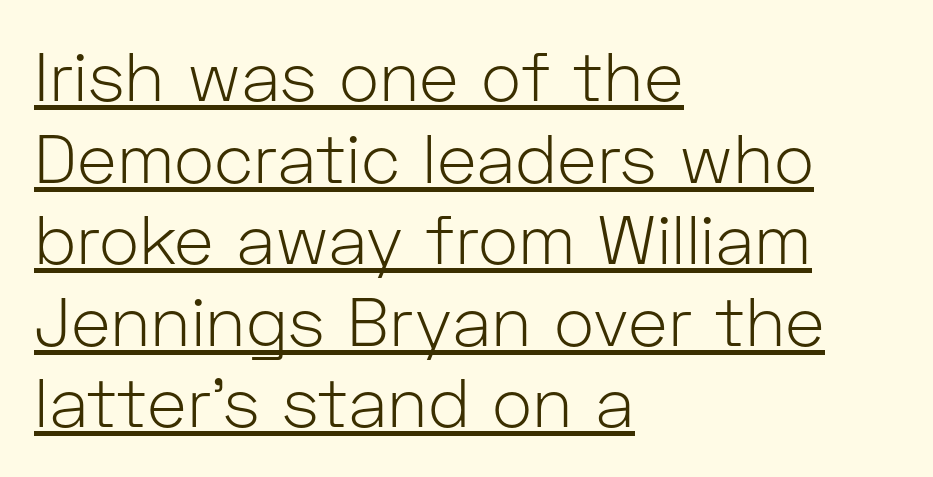
Stroke mass is kept to a normal reading level or below. Serifs: no, the terminals of the letterforms are clean. What decoration does the sample have? An underline. The rendering keeps characters at their native spacing.
